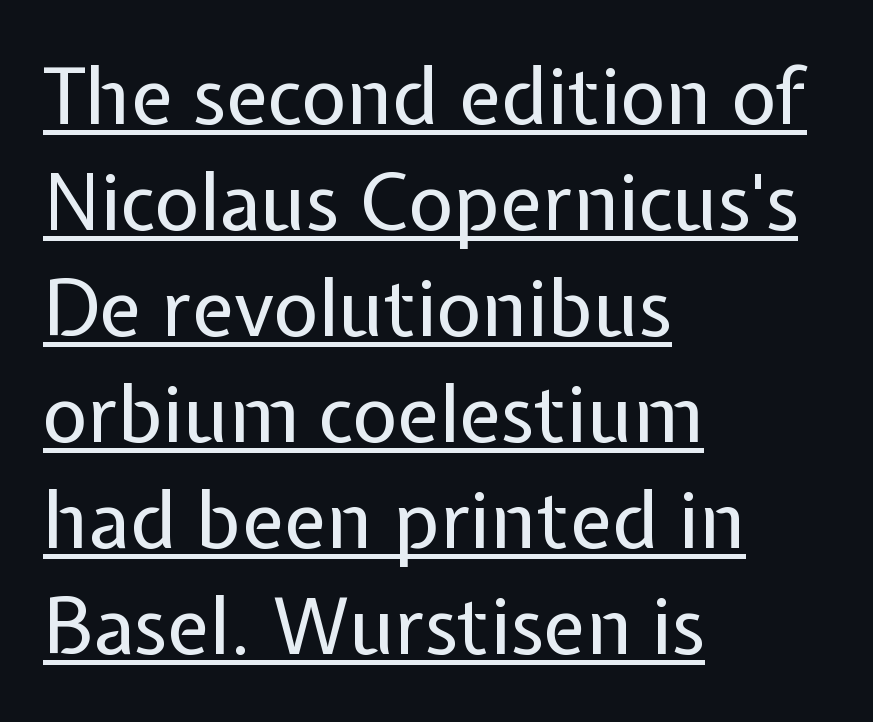
Q: Is the text bold? A: No.
Q: Is the text italic (slanted)? A: No, it is upright.
Q: Is the typeface a serif or a sans-serif typeface? A: Sans-serif.
Q: Is the text underlined? A: Yes.
Q: How is the paragraph aligned? A: Left-aligned.
Q: Is the spacing between letters normal or unusually wide? A: Normal.
Q: Is the spacing between lines tight, normal or loose? A: Normal.
Q: Width (condensed, normal, or wide)? A: Normal.
Q: Stroke contrast? A: Low.
Q: x-height? A: Medium.
Q: Monospaced? A: No.
